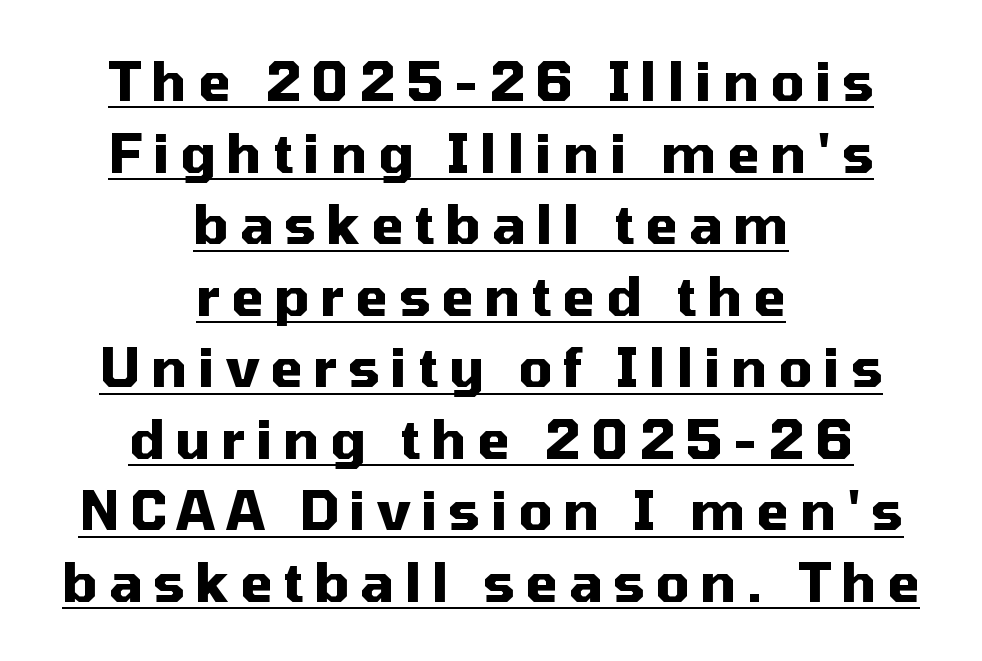
The image shows 53 px heavy sans-serif type, upright; set centered, normal line spacing (1.35x), unusually wide letter spacing (+0.2 em), underlined; medium stroke contrast and a medium x-height.
